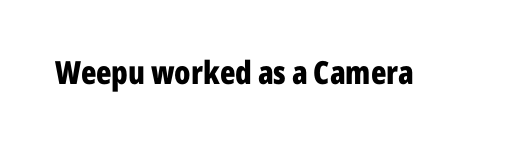
The image shows 32 px bold, condensed sans-serif type, upright; set normal letter spacing, not underlined; low stroke contrast and a medium x-height.
